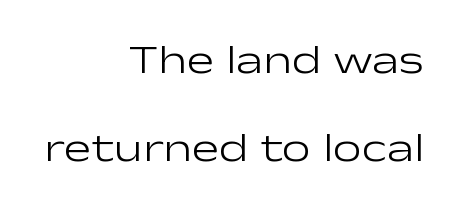
Horizontally, the lines are justified to the trailing edge only. This sample uses plain, unmodified letter spacing. Every stem runs plumb, perpendicular to the baseline. Spacing verdict: proportional, widths tailored to each character. The strokes are not fattened; the text isn't bold.
